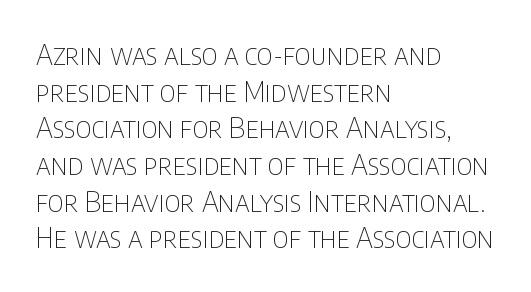
The text block is weighted toward the left margin, trailing off unevenly rightward. The block of text has a typical density, with ordinary space between rows. Letters have the restrained weight of plain body copy at most. The rendering uses natural spacing where letterforms have individual widths. Caption: standard tracking, unaltered.
